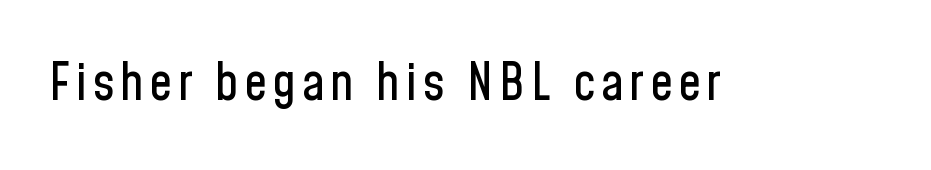
Type style note: lacks serifs. Italic? Not at all — the glyphs are vertical. Rule under the text: the space is simply empty. You could not count columns in this text — the font is proportionally spaced.
